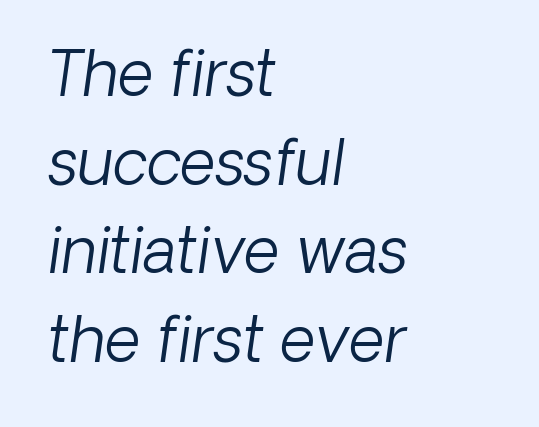
Q: Is the text bold? A: No.
Q: Is the typeface a serif or a sans-serif typeface? A: Sans-serif.
Q: Is the text underlined? A: No.
Q: How is the paragraph aligned? A: Left-aligned.
Q: Is the spacing between letters normal or unusually wide? A: Normal.
Q: Is the spacing between lines tight, normal or loose? A: Normal.
Q: Width (condensed, normal, or wide)? A: Normal.
Q: Stroke contrast? A: Low.
Q: x-height? A: Medium.
Q: Monospaced? A: No.
